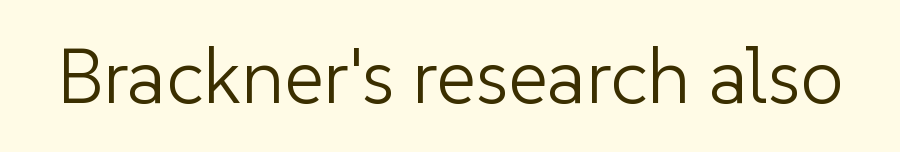
The image shows 77 px light sans-serif type, upright; set normal letter spacing, not underlined; low stroke contrast and a medium x-height.
